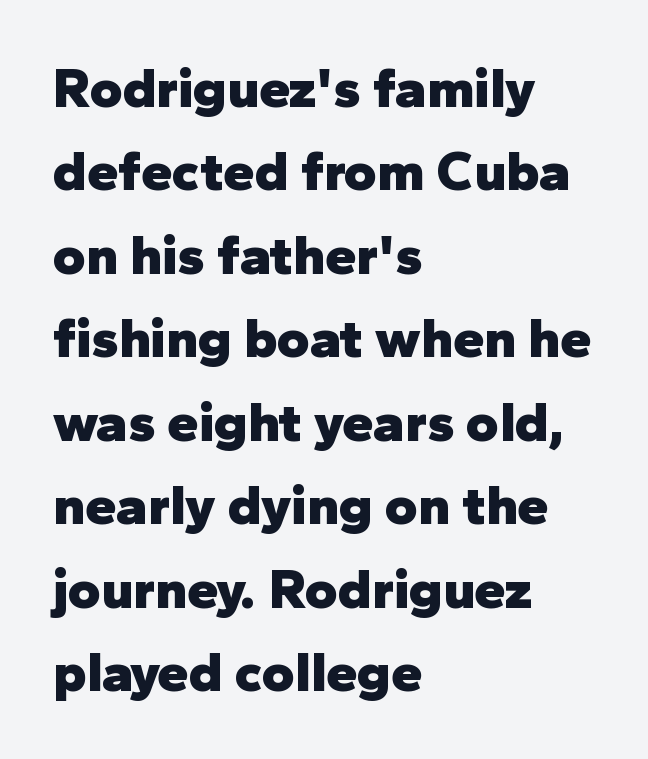
{"serif": "no", "italic": "no", "bold": "yes", "weight": "heavy", "width": "normal", "stroke_contrast": "low", "x_height": "medium", "monospaced": "no", "underline": "no", "align": "left", "line_spacing": "normal", "line_spacing_ratio": 1.49, "letter_spacing": "normal", "letter_spacing_em": 0.0, "glyph_px": 56}
